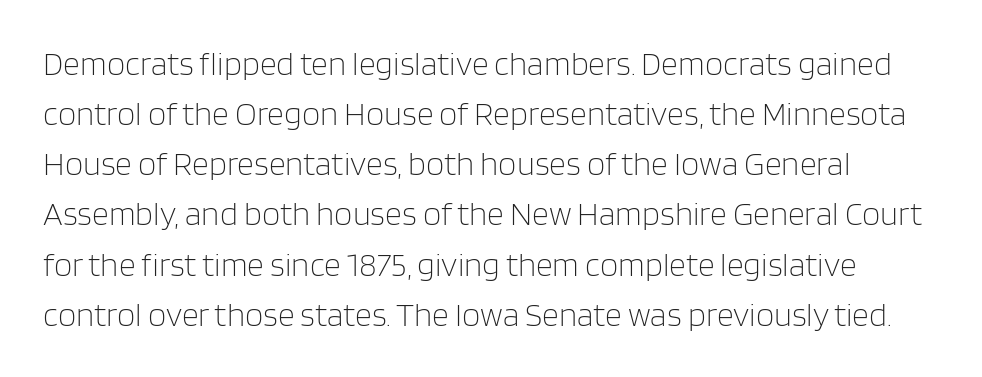
Q: Is the text bold? A: No.
Q: Is the text italic (slanted)? A: No, it is upright.
Q: Is the typeface a serif or a sans-serif typeface? A: Sans-serif.
Q: Is the text underlined? A: No.
Q: Is the spacing between letters normal or unusually wide? A: Normal.
Q: Is the spacing between lines tight, normal or loose? A: Normal.
Q: Width (condensed, normal, or wide)? A: Normal.
Q: Stroke contrast? A: Low.
Q: x-height? A: Large.
Q: Monospaced? A: No.
